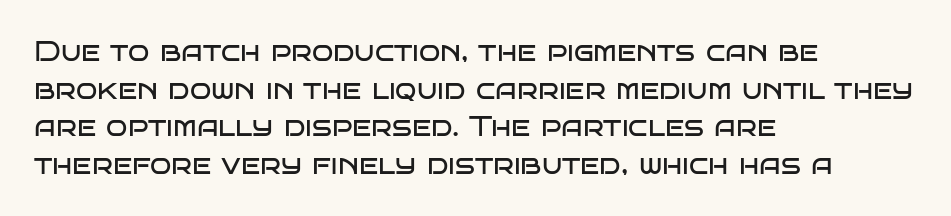
Q: Is the text bold? A: No.
Q: Is the text italic (slanted)? A: No, it is upright.
Q: Is the typeface a serif or a sans-serif typeface? A: Sans-serif.
Q: Is the text underlined? A: No.
Q: How is the paragraph aligned? A: Left-aligned.
Q: Is the spacing between letters normal or unusually wide? A: Normal.
Q: Is the spacing between lines tight, normal or loose? A: Normal.
Q: Width (condensed, normal, or wide)? A: Wide.
Q: Stroke contrast? A: Low.
Q: x-height? A: Large.
Q: Monospaced? A: No.
